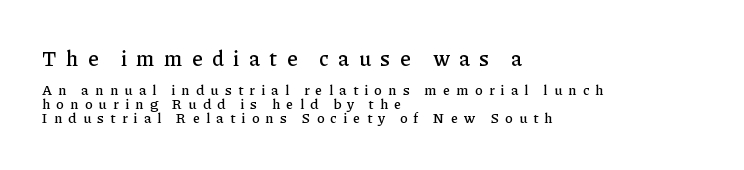
The image shows 21 px text type, upright; set left-aligned, tight line spacing (0.98x), unusually wide letter spacing (+0.44 em), not underlined; the first (top) block is 1.5x larger.
